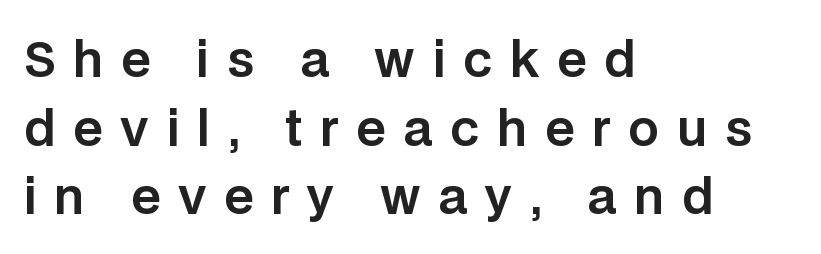
{"serif": "no", "italic": "no", "width": "normal", "stroke_contrast": "low", "x_height": "large", "monospaced": "no", "underline": "no", "align": "left", "line_spacing": "normal", "line_spacing_ratio": 1.43, "letter_spacing": "wide", "letter_spacing_em": 0.37, "glyph_px": 48}
